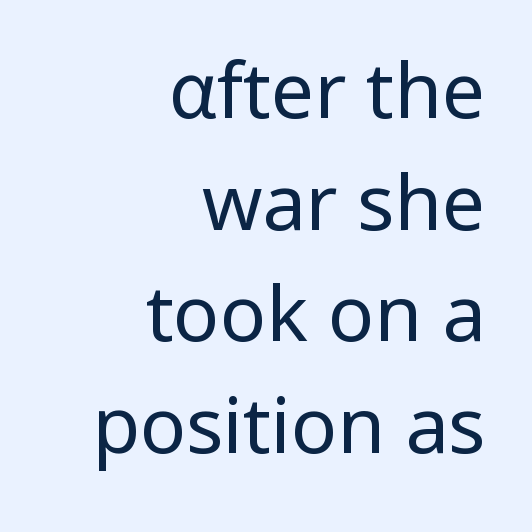
The image shows 77 px regular-weight sans-serif type, upright; set right-aligned, normal line spacing (1.45x), normal letter spacing, not underlined; low stroke contrast and a medium x-height.
